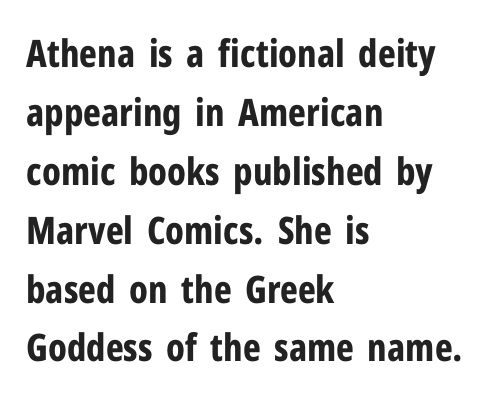
Q: Is the text bold? A: Yes.
Q: Is the text italic (slanted)? A: No, it is upright.
Q: Is the typeface a serif or a sans-serif typeface? A: Sans-serif.
Q: Is the text underlined? A: No.
Q: How is the paragraph aligned? A: Left-aligned.
Q: Is the spacing between letters normal or unusually wide? A: Normal.
Q: Is the spacing between lines tight, normal or loose? A: Normal.
Q: Width (condensed, normal, or wide)? A: Condensed.
Q: Stroke contrast? A: Low.
Q: x-height? A: Medium.
Q: Monospaced? A: No.
